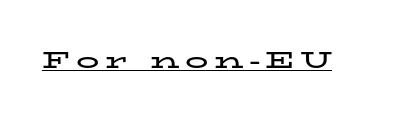
Q: Is the text bold? A: Yes.
Q: Is the text italic (slanted)? A: No, it is upright.
Q: Is the text underlined? A: Yes.
Q: Is the spacing between letters normal or unusually wide? A: Unusually wide.
